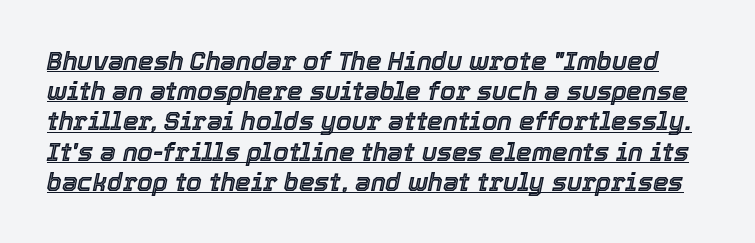
The image shows 25 px text type, italic (leaning right); set line spacing 1.21x, normal letter spacing, underlined.
